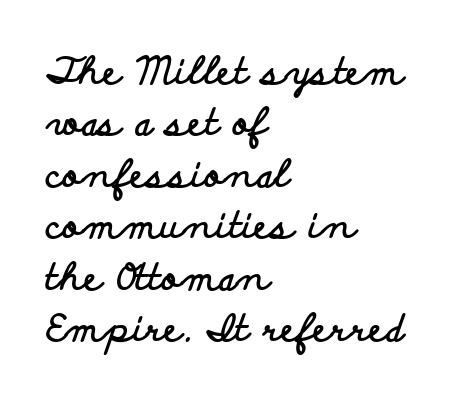
{"serif": "no", "bold": "yes", "weight": "bold", "width": "wide", "stroke_contrast": "low", "x_height": "small", "monospaced": "no", "underline": "no", "align": "left", "line_spacing": "normal", "line_spacing_ratio": 1.39, "letter_spacing": "normal", "letter_spacing_em": 0.0, "glyph_px": 37}
